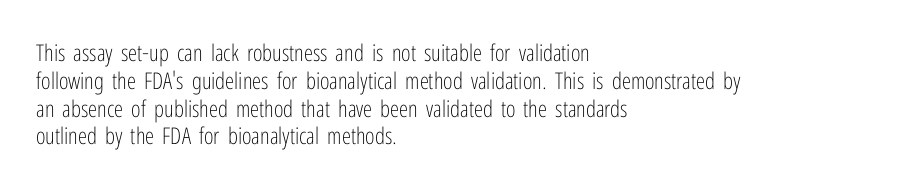
The image shows 23 px text type, upright; set left-aligned, line spacing 1.21x, normal letter spacing, not underlined.
